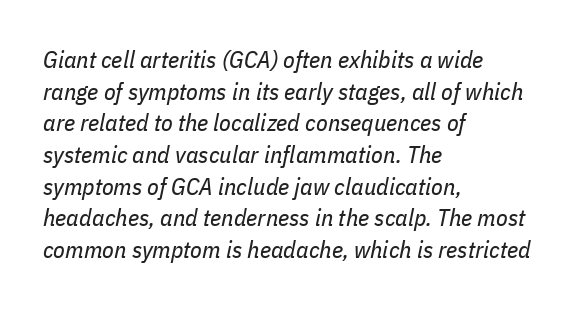
Q: Is the text bold? A: No.
Q: Is the text italic (slanted)? A: Yes, it leans right by about 11 degrees.
Q: Is the text underlined? A: No.
Q: How is the paragraph aligned? A: Left-aligned.
Q: Is the spacing between letters normal or unusually wide? A: Normal.
Q: Is the spacing between lines tight, normal or loose? A: Normal.
